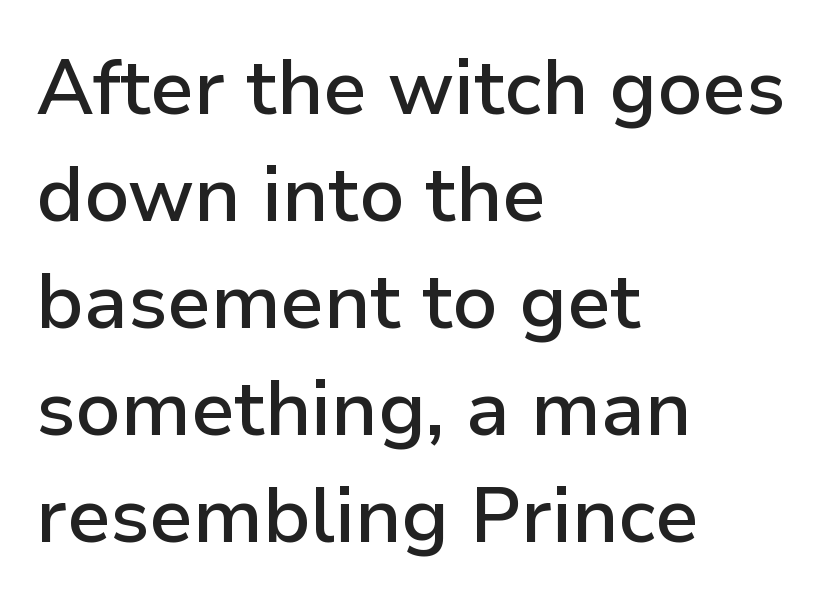
The image shows 77 px semibold sans-serif type, upright; set left-aligned, normal line spacing (1.39x), normal letter spacing, not underlined; low stroke contrast and a medium x-height.
